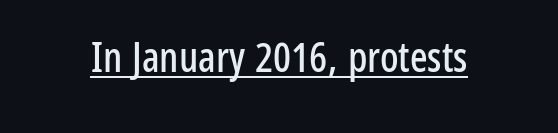
{"serif": "no", "italic": "no", "width": "condensed", "stroke_contrast": "low", "x_height": "medium", "monospaced": "no", "underline": "yes", "letter_spacing": "normal", "letter_spacing_em": 0.0, "glyph_px": 41}
